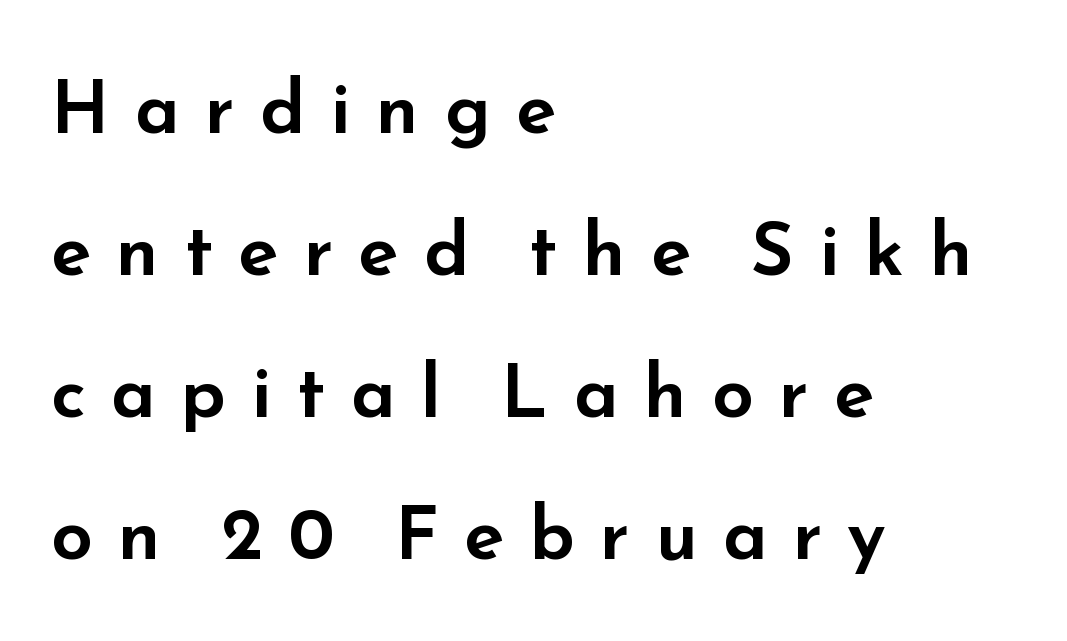
Q: Is the text italic (slanted)? A: No, it is upright.
Q: Is the typeface a serif or a sans-serif typeface? A: Sans-serif.
Q: Is the text underlined? A: No.
Q: How is the paragraph aligned? A: Left-aligned.
Q: Is the spacing between letters normal or unusually wide? A: Unusually wide.
Q: Is the spacing between lines tight, normal or loose? A: Loose.
Q: Width (condensed, normal, or wide)? A: Wide.
Q: Stroke contrast? A: Low.
Q: x-height? A: Small.
Q: Monospaced? A: No.
